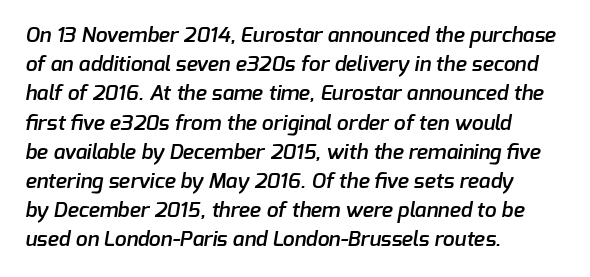
{"bold": "semi", "underline": "no", "align": "left", "line_spacing": "normal", "line_spacing_ratio": 1.39, "letter_spacing": "normal", "letter_spacing_em": 0.0, "glyph_px": 21}
